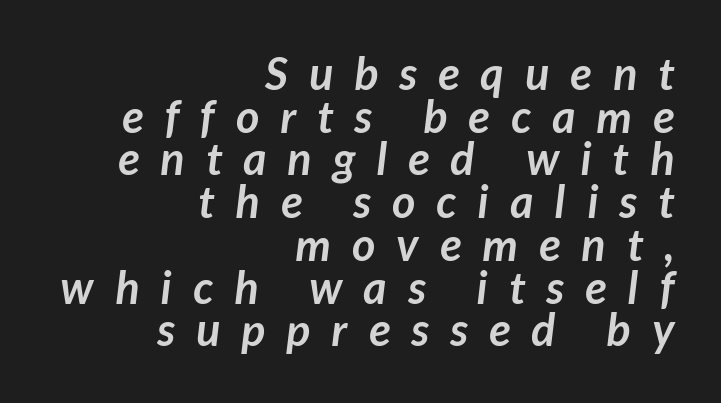
Q: Is the text bold? A: Yes.
Q: Is the typeface a serif or a sans-serif typeface? A: Sans-serif.
Q: Is the text underlined? A: No.
Q: How is the paragraph aligned? A: Right-aligned.
Q: Is the spacing between letters normal or unusually wide? A: Unusually wide.
Q: Is the spacing between lines tight, normal or loose? A: Tight.
Q: Width (condensed, normal, or wide)? A: Normal.
Q: Stroke contrast? A: Low.
Q: x-height? A: Medium.
Q: Monospaced? A: No.
